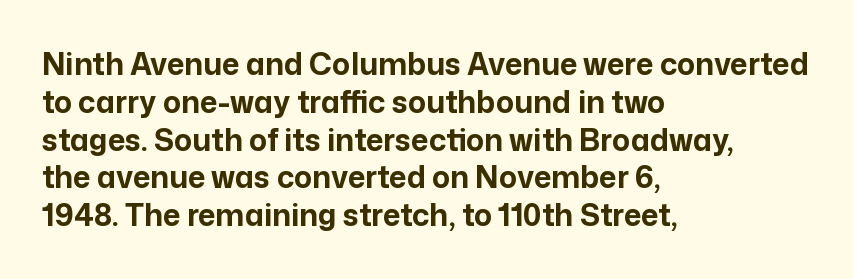
{"serif": "no", "italic": "no", "bold": "yes", "weight": "bold", "width": "normal", "stroke_contrast": "low", "x_height": "medium", "monospaced": "no", "underline": "no", "align": "left", "line_spacing": "normal", "line_spacing_ratio": 1.26, "letter_spacing": "normal", "letter_spacing_em": 0.0, "glyph_px": 30}
